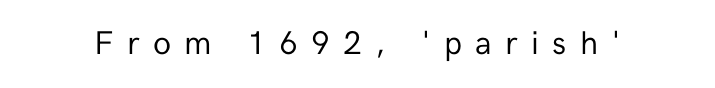
The image shows 33 px regular-weight sans-serif type, upright; set unusually wide letter spacing (+0.4 em), not underlined; low stroke contrast and a medium x-height.
